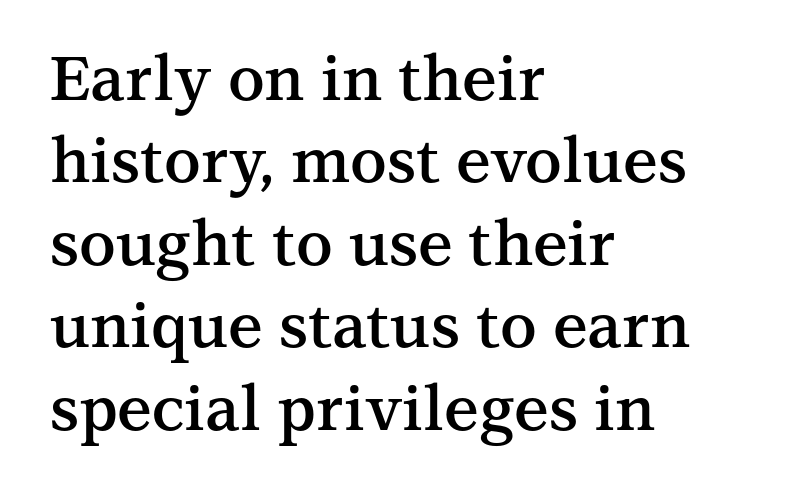
Ordinary non-slanted type is in use. Each word holds together tightly as a unit, with standard inter-letter gaps. The line-height multiplier appears to be the usual default. The baseline area is clear.
